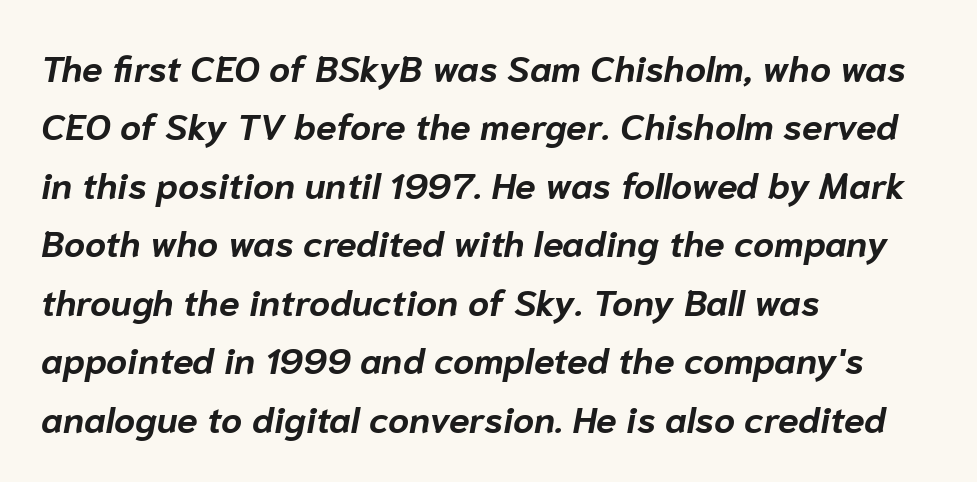
Q: Is the text bold? A: Yes.
Q: Is the text italic (slanted)? A: Yes, it leans right by about 10 degrees.
Q: Is the text underlined? A: No.
Q: How is the paragraph aligned? A: Left-aligned.
Q: Is the spacing between letters normal or unusually wide? A: Normal.
Q: Is the spacing between lines tight, normal or loose? A: Normal.
Q: Width (condensed, normal, or wide)? A: Normal.
Q: Stroke contrast? A: Low.
Q: x-height? A: Medium.
Q: Monospaced? A: No.
